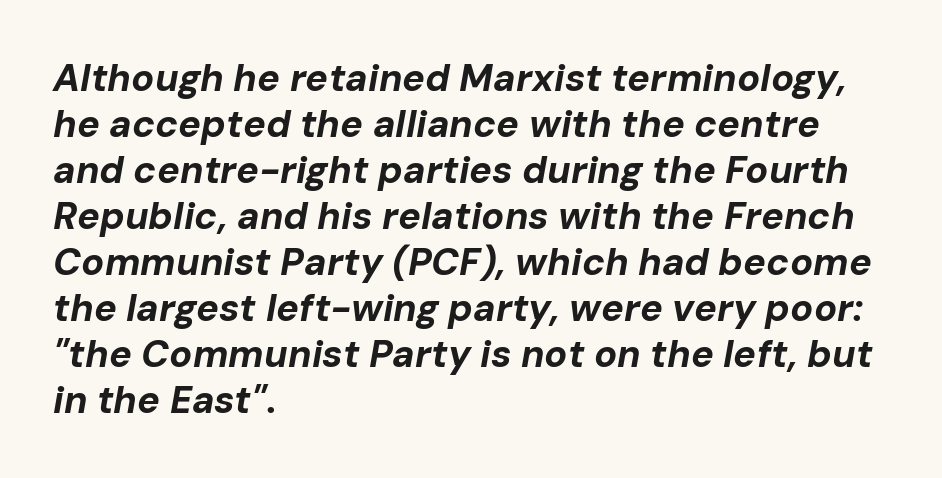
{"italic": "yes", "lean": "right", "slant_degrees": 10, "bold": "yes", "weight": "bold", "width": "normal", "stroke_contrast": "low", "x_height": "medium", "monospaced": "no", "underline": "no", "align": "left", "line_spacing_ratio": 1.21, "letter_spacing": "normal", "letter_spacing_em": 0.0, "glyph_px": 38}
